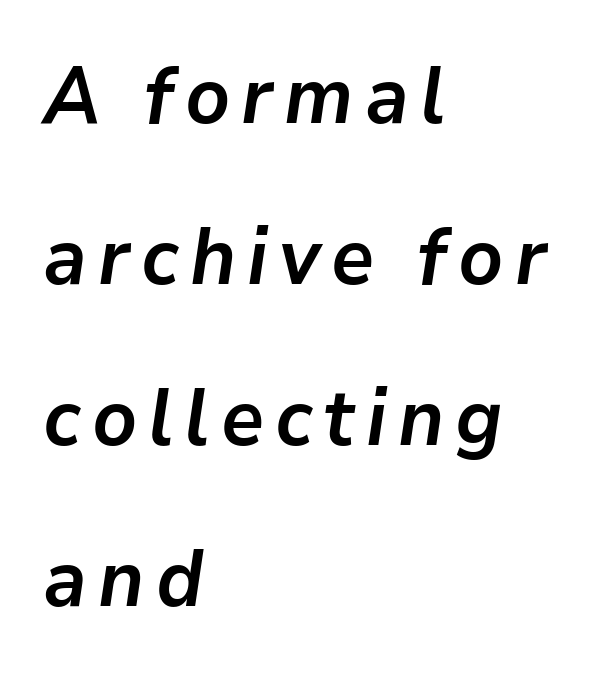
The image shows 79 px semibold type, italic (leaning right); set left-aligned, loose line spacing (2.04x), not underlined; low stroke contrast and a medium x-height.
